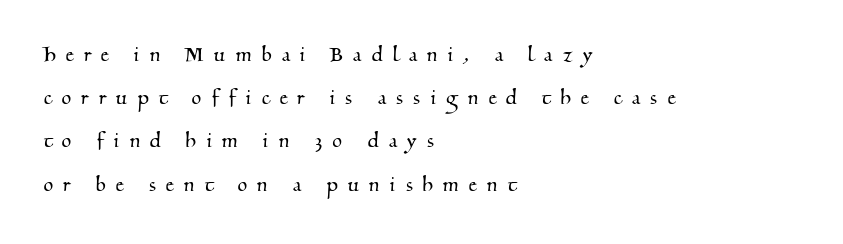
The image shows 25 px text type; set left-aligned, line spacing 1.73x, unusually wide letter spacing (+0.41 em), not underlined.
